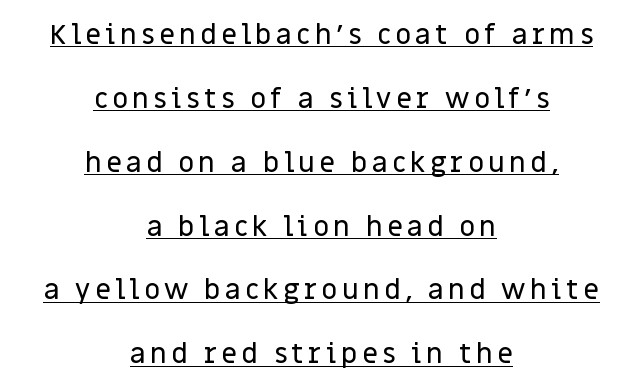
The image shows 28 px sans-serif type, upright; set centered, loose line spacing (2.28x), underlined; low stroke contrast and a large x-height.
